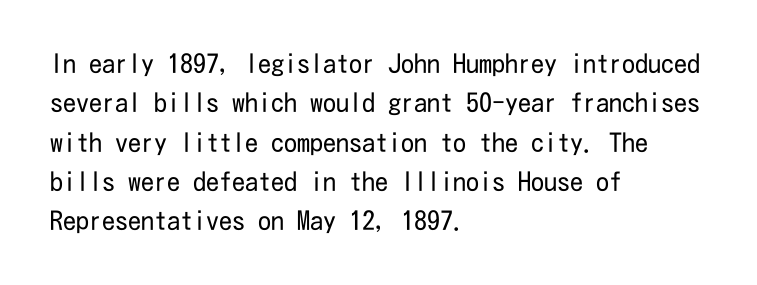
The image shows 26 px text type, upright; set left-aligned, normal line spacing (1.51x), normal letter spacing, not underlined.
